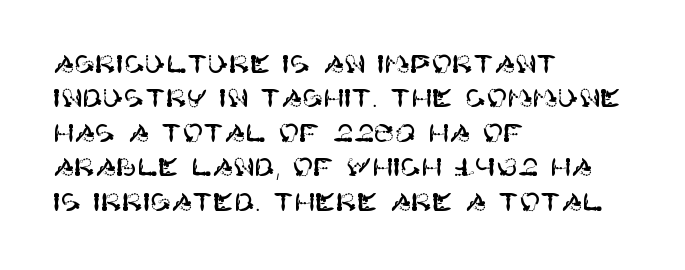
{"italic": "no", "underline": "no", "align": "left", "line_spacing": "normal", "line_spacing_ratio": 1.38, "letter_spacing": "normal", "letter_spacing_em": 0.0, "glyph_px": 25}
